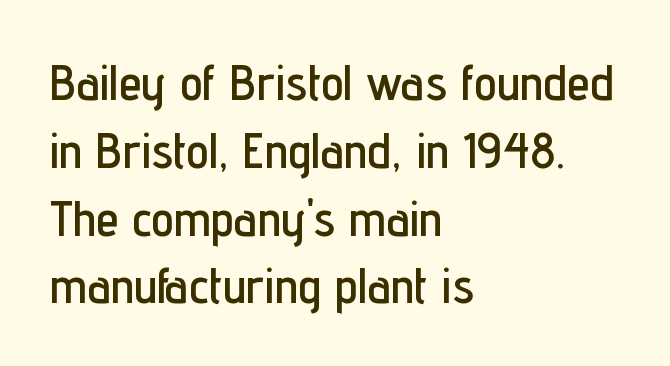
Q: Is the text italic (slanted)? A: No, it is upright.
Q: Is the typeface a serif or a sans-serif typeface? A: Sans-serif.
Q: Is the text underlined? A: No.
Q: How is the paragraph aligned? A: Left-aligned.
Q: Is the spacing between letters normal or unusually wide? A: Normal.
Q: Is the spacing between lines tight, normal or loose? A: Normal.
Q: Width (condensed, normal, or wide)? A: Condensed.
Q: Stroke contrast? A: Low.
Q: x-height? A: Medium.
Q: Monospaced? A: No.
